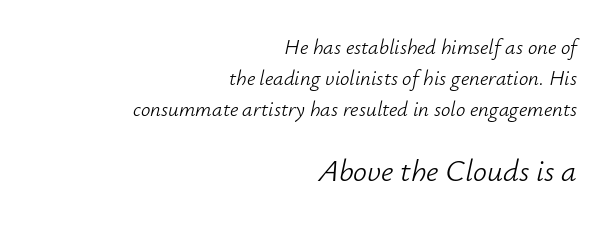
The image shows 31 px light type, italic (leaning right); set right-aligned, normal line spacing (1.48x), normal letter spacing, not underlined; the second (bottom) block is 1.48x larger; low stroke contrast and a small x-height.
